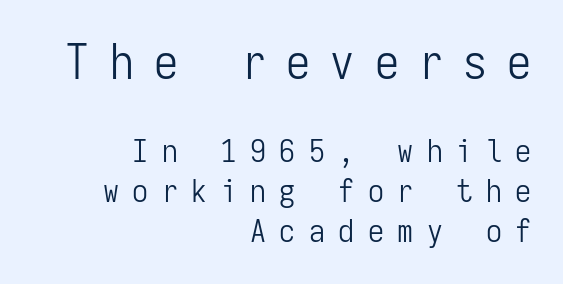
Q: Is the text bold? A: No.
Q: Is the text italic (slanted)? A: No, it is upright.
Q: Is the typeface a serif or a sans-serif typeface? A: Sans-serif.
Q: Is the text underlined? A: No.
Q: How is the paragraph aligned? A: Right-aligned.
Q: Is the spacing between letters normal or unusually wide? A: Unusually wide.
Q: Is the spacing between lines tight, normal or loose? A: Normal.
Q: Which block of text is set in a larger size, the first (top) or the second (bottom)? A: The first (top) one.
Q: Width (condensed, normal, or wide)? A: Condensed.
Q: Stroke contrast? A: Low.
Q: x-height? A: Medium.
Q: Monospaced? A: Yes.
